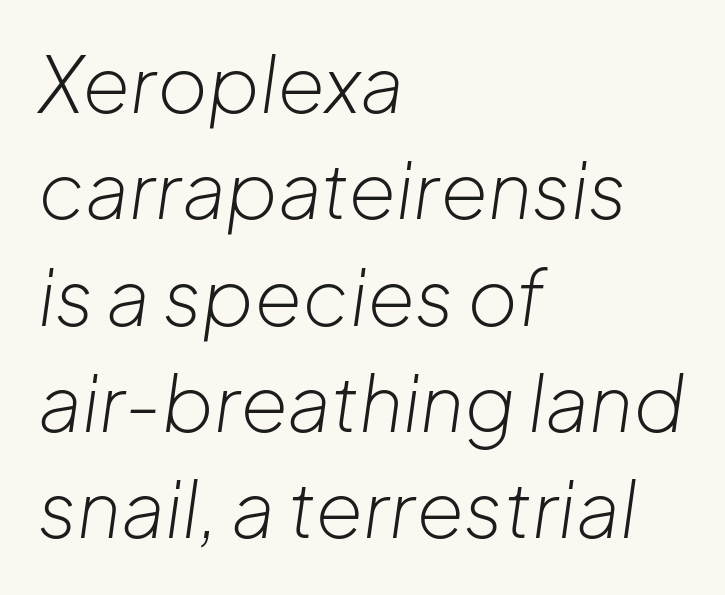
{"italic": "yes", "lean": "right", "slant_degrees": 8, "bold": "no", "weight": "light", "width": "normal", "stroke_contrast": "low", "x_height": "medium", "monospaced": "no", "underline": "no", "align": "left", "line_spacing": "normal", "line_spacing_ratio": 1.38, "letter_spacing": "normal", "letter_spacing_em": 0.0, "glyph_px": 77}
